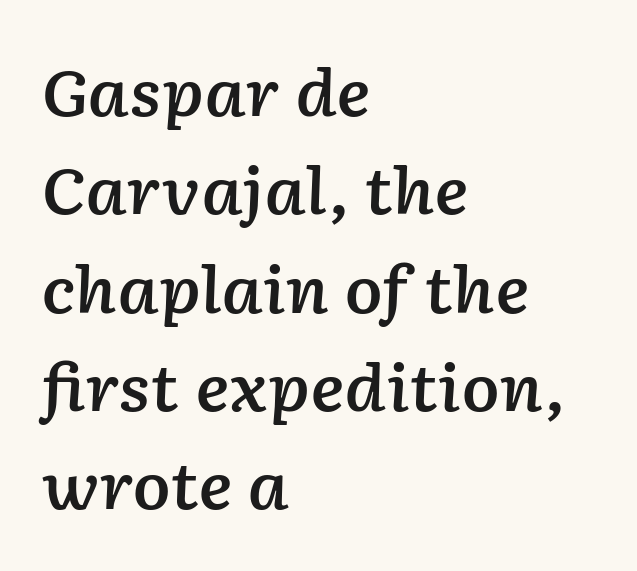
The image shows 63 px semibold type, italic (leaning right); set left-aligned, normal line spacing (1.56x), normal letter spacing, not underlined; low stroke contrast and a medium x-height.
